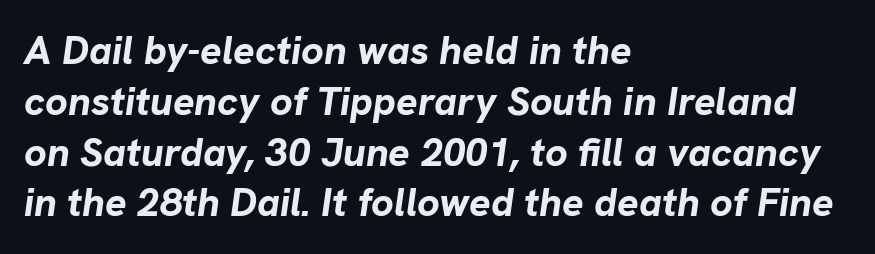
Compared with a centered layout, this one pins lines to the left instead. Standard letterfit; no display-style spreading of the glyphs. Has an underline been added? It has not. Do the characters align in a grid? No, the font is proportional. Notice how the stems are inclined rather than vertical — that's the hallmark of italics.
